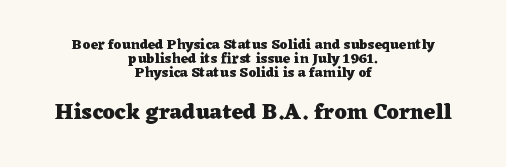
Q: Is the text bold? A: Yes.
Q: Is the text italic (slanted)? A: No, it is upright.
Q: Is the text underlined? A: No.
Q: How is the paragraph aligned? A: Centered.
Q: Is the spacing between letters normal or unusually wide? A: Normal.
Q: Is the spacing between lines tight, normal or loose? A: Tight.
Q: Which block of text is set in a larger size, the first (top) or the second (bottom)? A: The second (bottom) one.
